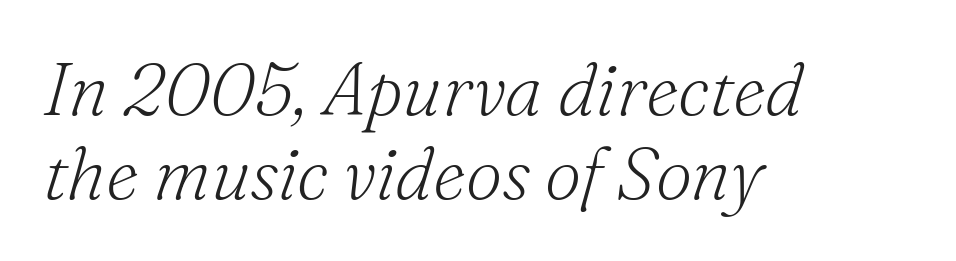
The image shows 73 px light serif type, italic (leaning right); set left-aligned, tight line spacing (1.15x), normal letter spacing, not underlined; medium stroke contrast and a small x-height.
